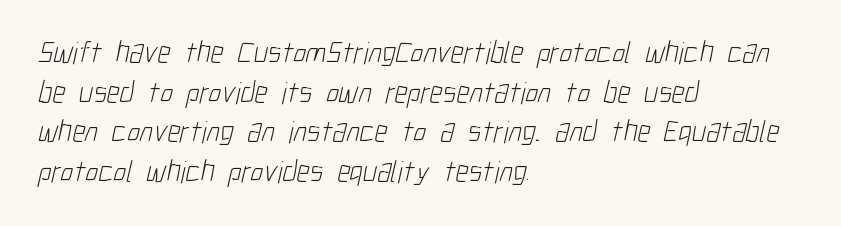
The image shows 31 px light, condensed sans-serif type; set left-aligned, normal line spacing (1.28x), normal letter spacing, not underlined; low stroke contrast and a medium x-height.
